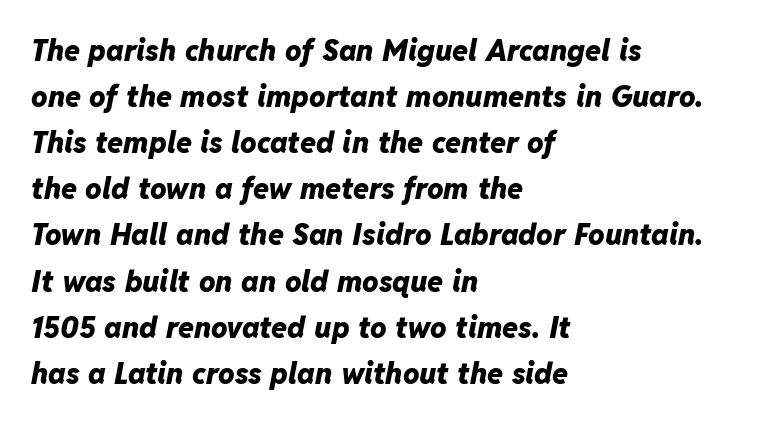
{"italic": "yes", "lean": "right", "slant_degrees": 11, "bold": "yes", "weight": "heavy", "width": "normal", "stroke_contrast": "low", "x_height": "medium", "monospaced": "no", "underline": "no", "align": "left", "line_spacing": "normal", "line_spacing_ratio": 1.59, "letter_spacing": "normal", "letter_spacing_em": 0.0, "glyph_px": 29}
